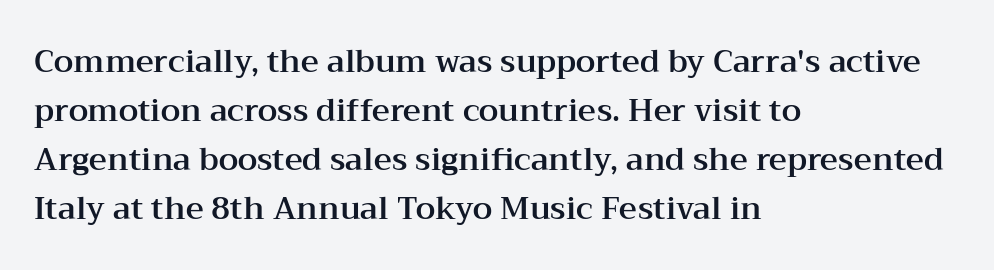
{"serif": "yes", "italic": "no", "width": "wide", "stroke_contrast": "medium", "x_height": "medium", "monospaced": "no", "underline": "no", "align": "left", "line_spacing": "normal", "line_spacing_ratio": 1.58, "letter_spacing": "normal", "letter_spacing_em": 0.0, "glyph_px": 31}
